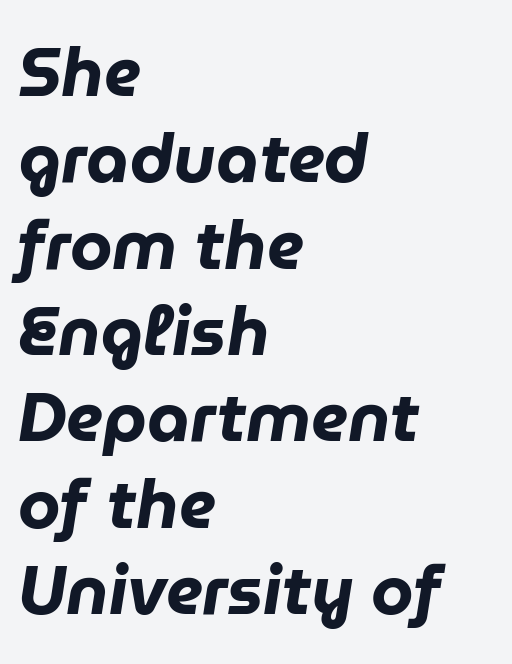
Q: Is the text bold? A: Yes.
Q: Is the text italic (slanted)? A: Yes, it leans right by about 9 degrees.
Q: Is the text underlined? A: No.
Q: How is the paragraph aligned? A: Left-aligned.
Q: Is the spacing between letters normal or unusually wide? A: Normal.
Q: Is the spacing between lines tight, normal or loose? A: Normal.
Q: Width (condensed, normal, or wide)? A: Normal.
Q: Stroke contrast? A: Low.
Q: x-height? A: Medium.
Q: Monospaced? A: No.
